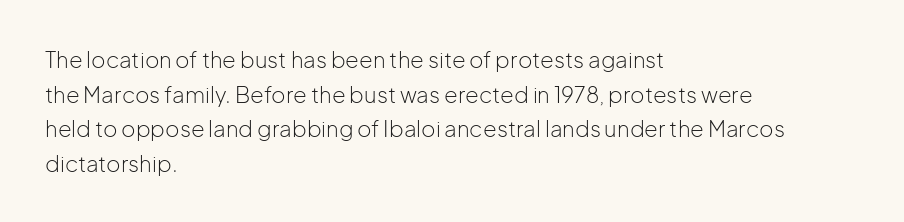
The image shows 22 px text type, upright; set left-aligned, normal line spacing (1.57x), normal letter spacing, not underlined.
